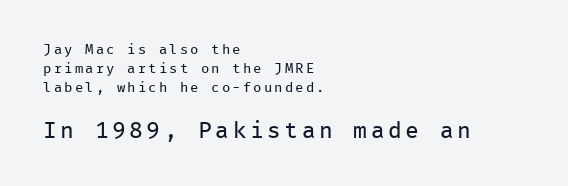
Q: Is the text bold? A: No.
Q: Is the text italic (slanted)? A: No, it is upright.
Q: Is the text underlined? A: No.
Q: How is the paragraph aligned? A: Left-aligned.
Q: Is the spacing between lines tight, normal or loose? A: Normal.
Q: Which block of text is set in a larger size, the first (top) or the second (bottom)? A: The second (bottom) one.
